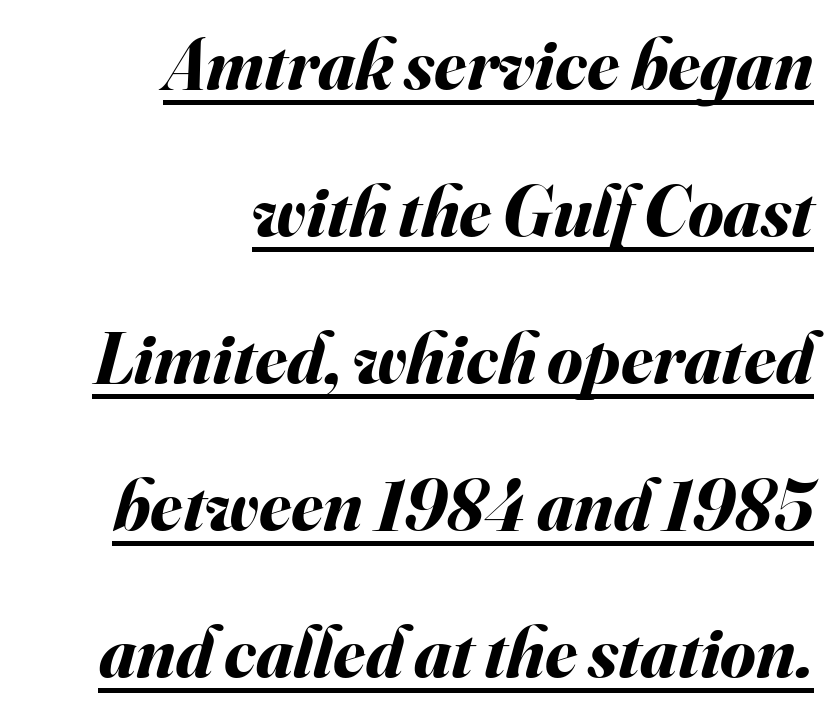
The image shows 72 px bold type, italic (leaning right); set right-aligned, loose line spacing (2.04x), normal letter spacing, underlined; medium stroke contrast and a small x-height.
